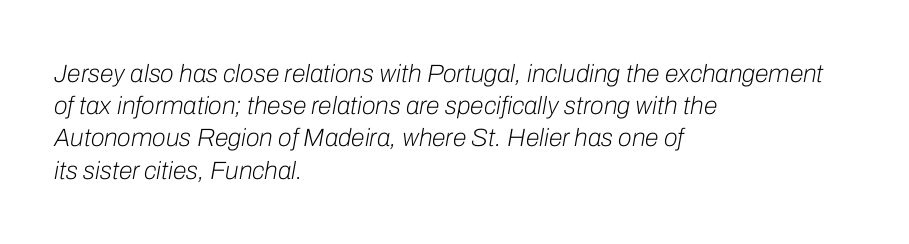
The image shows 25 px text type, italic (leaning right); set left-aligned, normal line spacing (1.29x), normal letter spacing, not underlined.
